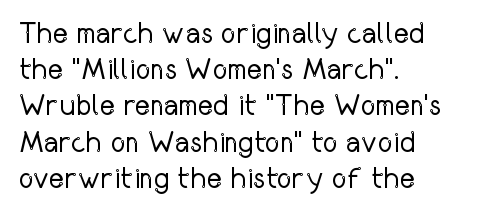
The image shows 29 px regular-weight, condensed sans-serif type, upright; set left-aligned, normal line spacing (1.25x), normal letter spacing, not underlined; low stroke contrast and a medium x-height.
